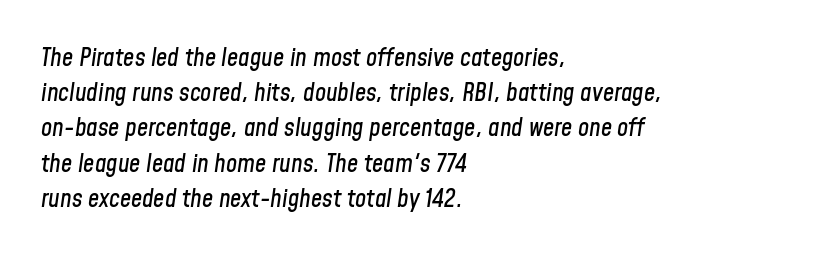
{"italic": "yes", "lean": "right", "slant_degrees": 8, "underline": "no", "align": "left", "line_spacing": "normal", "line_spacing_ratio": 1.41, "letter_spacing": "normal", "letter_spacing_em": 0.0, "glyph_px": 25}
